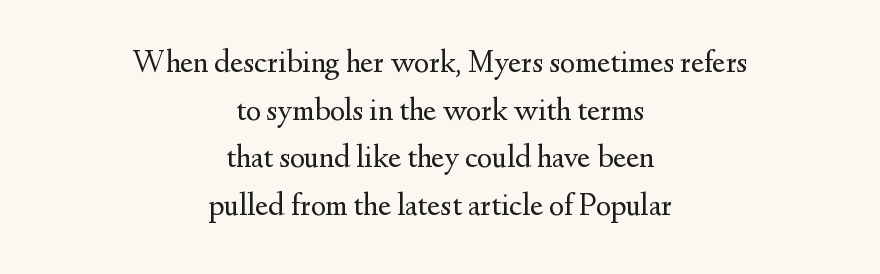
Q: Is the text bold? A: No.
Q: Is the text italic (slanted)? A: No, it is upright.
Q: Is the typeface a serif or a sans-serif typeface? A: Serif.
Q: Is the text underlined? A: No.
Q: How is the paragraph aligned? A: Centered.
Q: Is the spacing between letters normal or unusually wide? A: Normal.
Q: Is the spacing between lines tight, normal or loose? A: Normal.
Q: Width (condensed, normal, or wide)? A: Normal.
Q: Stroke contrast? A: Medium.
Q: x-height? A: Small.
Q: Monospaced? A: No.
